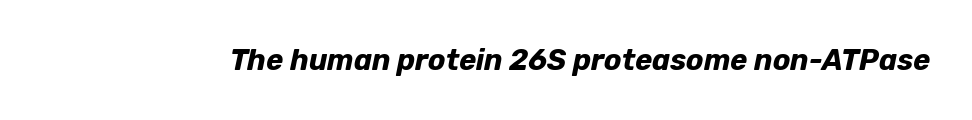
The axis of the letterforms is tilted away from vertical. Pretty heavy lettering here — definitely bold. Looks like regular typesetting: each glyph gets only the width it needs. The strip under each line holds only bare page. Between one letter and the next there's only the usual sliver of space.
